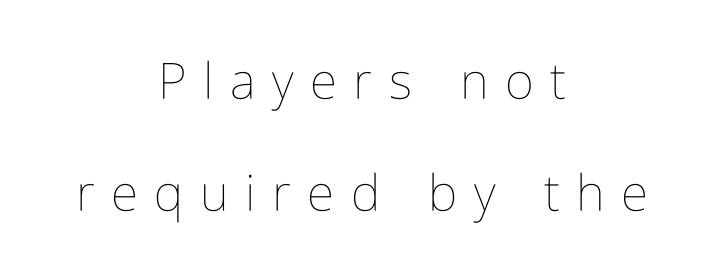
Q: Is the text bold? A: No.
Q: Is the text italic (slanted)? A: No, it is upright.
Q: Is the text underlined? A: No.
Q: How is the paragraph aligned? A: Centered.
Q: Is the spacing between letters normal or unusually wide? A: Unusually wide.
Q: Is the spacing between lines tight, normal or loose? A: Loose.
Q: Width (condensed, normal, or wide)? A: Condensed.
Q: Stroke contrast? A: Low.
Q: x-height? A: Medium.
Q: Monospaced? A: No.
